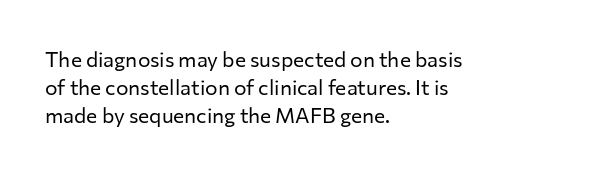
The image shows 21 px text type, upright; set left-aligned, normal line spacing (1.34x), normal letter spacing, not underlined.
